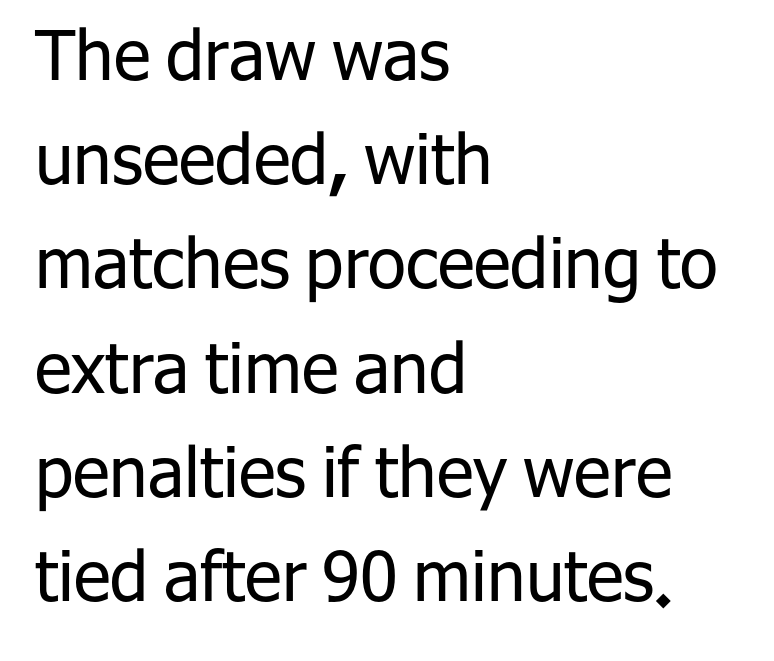
You can tell it's not italic because the verticals are truly vertical. The space between consecutive lines is moderate. The string is rendered with underlining switched off. Examine the stroke ends and you'll find no serifs. On a weight scale, this lands at 450 or below. Spacing verdict: proportional, widths tailored to each character.
